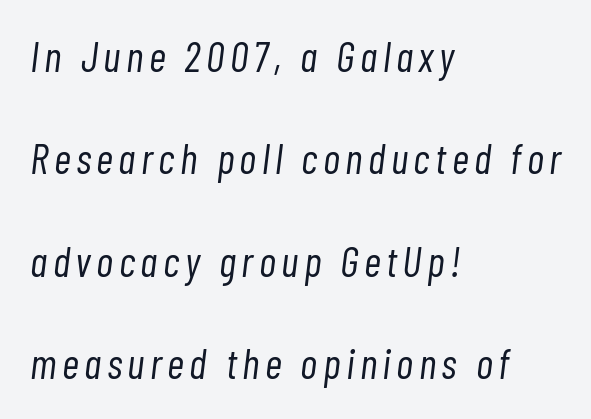
The image shows 42 px light, condensed type, italic (leaning right); set left-aligned, loose line spacing (2.44x), not underlined; low stroke contrast and a medium x-height.
